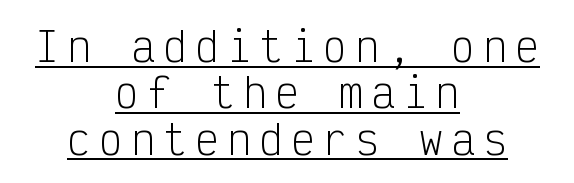
Q: Is the text bold? A: No.
Q: Is the text italic (slanted)? A: No, it is upright.
Q: Is the typeface a serif or a sans-serif typeface? A: Sans-serif.
Q: Is the text underlined? A: Yes.
Q: How is the paragraph aligned? A: Centered.
Q: Is the spacing between letters normal or unusually wide? A: Unusually wide.
Q: Width (condensed, normal, or wide)? A: Condensed.
Q: Stroke contrast? A: Low.
Q: x-height? A: Medium.
Q: Monospaced? A: Yes.
